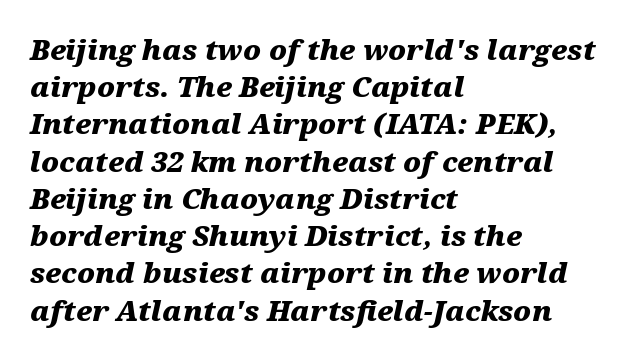
Q: Is the text bold? A: Yes.
Q: Is the text italic (slanted)? A: Yes, it leans right by about 12 degrees.
Q: Is the text underlined? A: No.
Q: How is the paragraph aligned? A: Left-aligned.
Q: Is the spacing between letters normal or unusually wide? A: Normal.
Q: Is the spacing between lines tight, normal or loose? A: Normal.
Q: Width (condensed, normal, or wide)? A: Wide.
Q: Stroke contrast? A: Medium.
Q: x-height? A: Medium.
Q: Monospaced? A: No.
